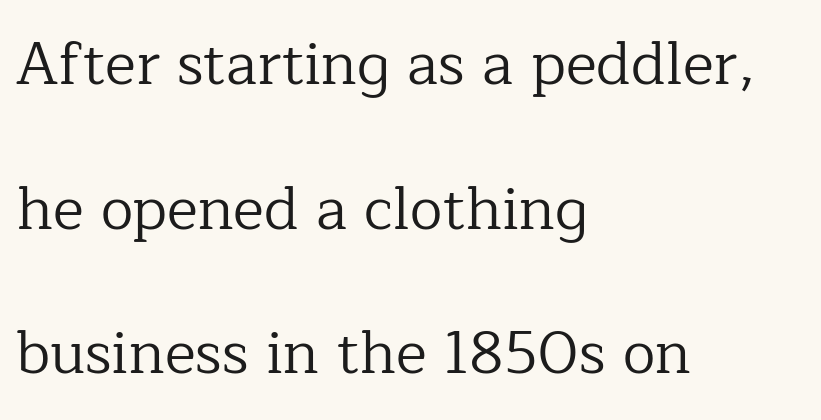
Q: Is the text bold? A: No.
Q: Is the text italic (slanted)? A: No, it is upright.
Q: Is the typeface a serif or a sans-serif typeface? A: Serif.
Q: Is the text underlined? A: No.
Q: How is the paragraph aligned? A: Left-aligned.
Q: Is the spacing between letters normal or unusually wide? A: Normal.
Q: Is the spacing between lines tight, normal or loose? A: Loose.
Q: Width (condensed, normal, or wide)? A: Normal.
Q: Stroke contrast? A: Low.
Q: x-height? A: Medium.
Q: Monospaced? A: No.
